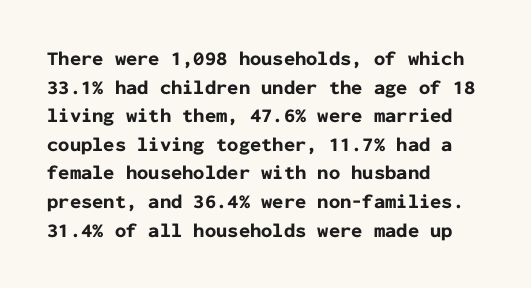
The image shows 20 px bold type, upright; set left-aligned, normal line spacing (1.43x), normal letter spacing, not underlined.
